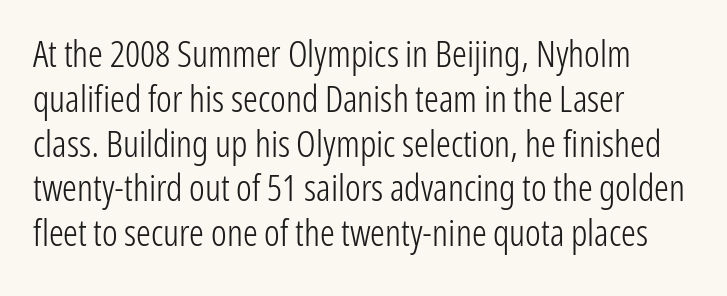
The image shows 37 px light, condensed sans-serif type, upright; set left-aligned, line spacing 1.21x, normal letter spacing, not underlined; low stroke contrast and a medium x-height.
